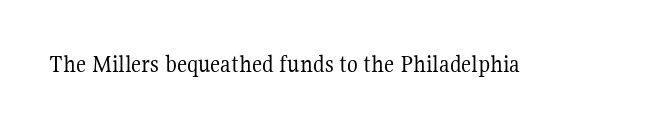
{"italic": "no", "bold": "no", "underline": "no", "letter_spacing": "normal", "letter_spacing_em": 0.0, "glyph_px": 25}
